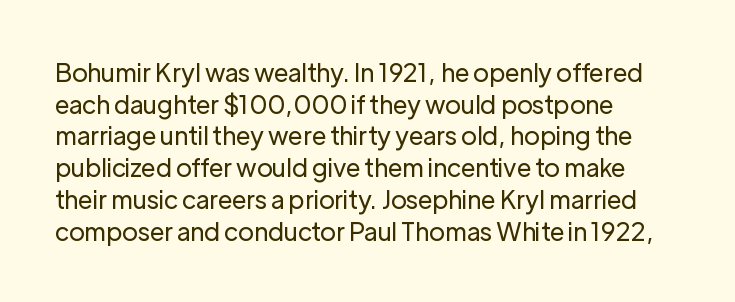
Q: Is the text bold? A: No.
Q: Is the text italic (slanted)? A: No, it is upright.
Q: Is the text underlined? A: No.
Q: How is the paragraph aligned? A: Left-aligned.
Q: Is the spacing between letters normal or unusually wide? A: Normal.
Q: Is the spacing between lines tight, normal or loose? A: Normal.
